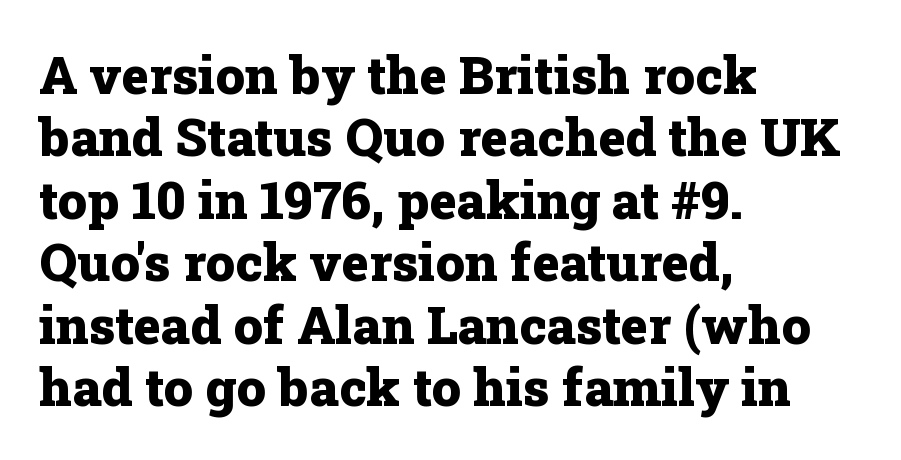
{"serif": "yes", "italic": "no", "bold": "yes", "weight": "heavy", "width": "normal", "stroke_contrast": "low", "x_height": "medium", "monospaced": "no", "underline": "no", "align": "left", "line_spacing_ratio": 1.2, "letter_spacing": "normal", "letter_spacing_em": 0.0, "glyph_px": 52}
